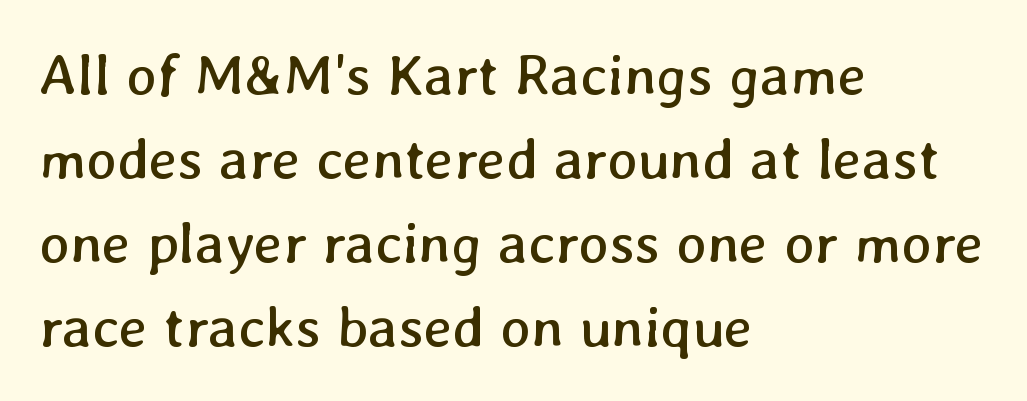
Q: Is the text bold? A: No.
Q: Is the text underlined? A: No.
Q: How is the paragraph aligned? A: Left-aligned.
Q: Is the spacing between letters normal or unusually wide? A: Normal.
Q: Is the spacing between lines tight, normal or loose? A: Normal.
Q: Width (condensed, normal, or wide)? A: Normal.
Q: Stroke contrast? A: Low.
Q: x-height? A: Medium.
Q: Monospaced? A: No.
